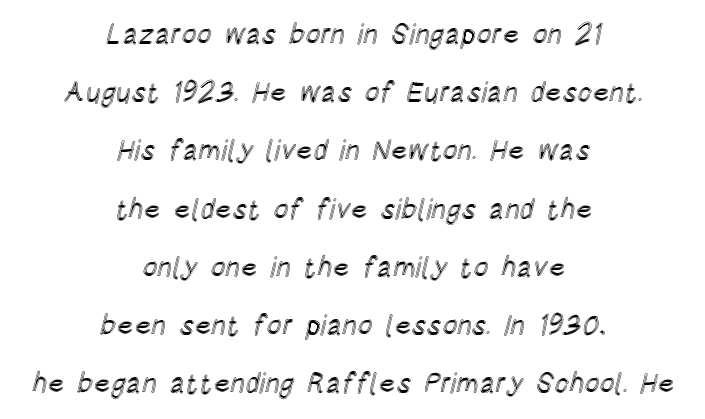
The image shows 28 px condensed type; set centered, loose line spacing (2.08x), normal letter spacing, not underlined; a large x-height.
